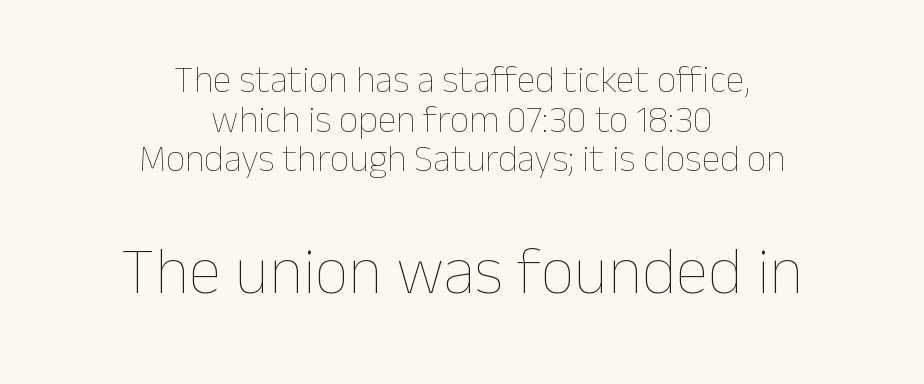
Each letter keeps its own natural width here, so spacing adapts to shape. The strokes are not fattened; the text isn't bold. Default kerning and tracking; the words read as compact shapes. Upright lettering throughout. Neither beginnings nor endings align; midpoints do. If you squint, the bottom block still reads clearly — it's the larger of the two.
